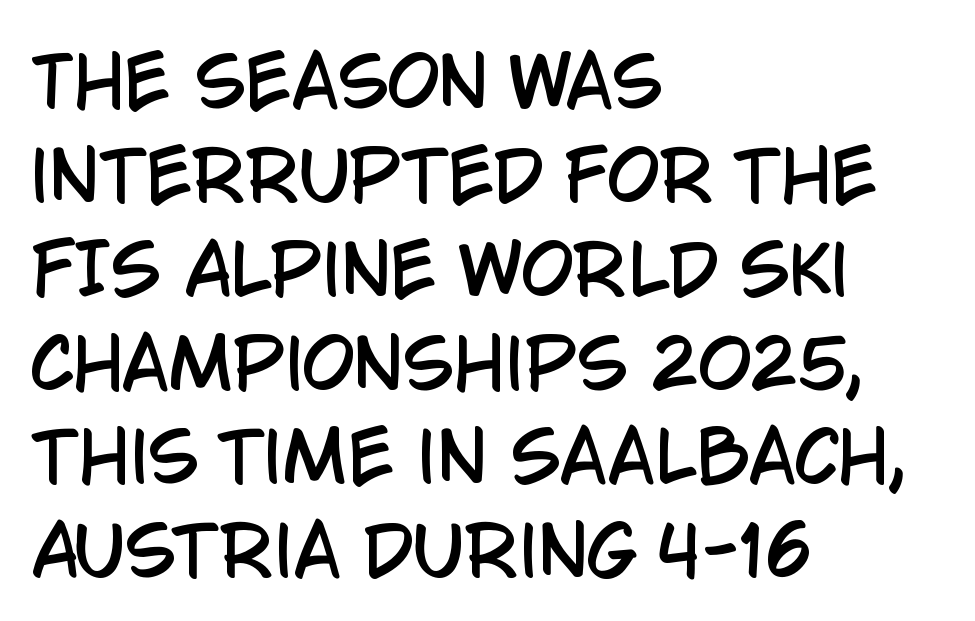
Typographically, this falls in the sans-serif category. Each row of text sits above clean, open space. The type sits square on the baseline with zero lean. Baseline-to-baseline distance is the conventional proportion of letter height. Notice how the passage keeps a crisp vertical edge on the left only.
